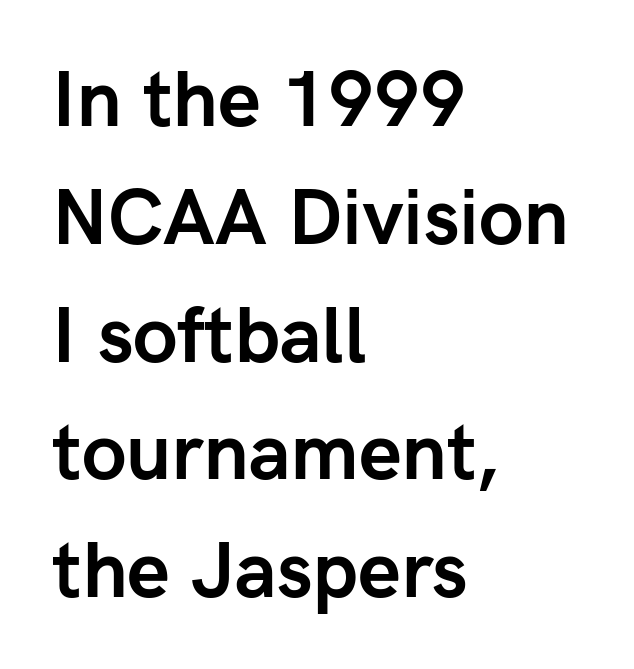
Italic? Not at all — the glyphs are vertical. Short and long lines alike share a common starting point at left. The passage shown is typed in a proportional face where columns would drift. Caption: bold face, heavy strokes. Is there much room between lines? A standard amount, neither cramped nor airy.
